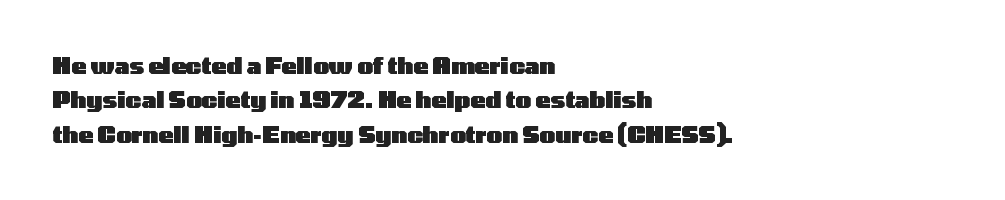
Q: Is the text bold? A: Yes.
Q: Is the text italic (slanted)? A: No, it is upright.
Q: Is the text underlined? A: No.
Q: How is the paragraph aligned? A: Left-aligned.
Q: Is the spacing between letters normal or unusually wide? A: Normal.
Q: Is the spacing between lines tight, normal or loose? A: Normal.
